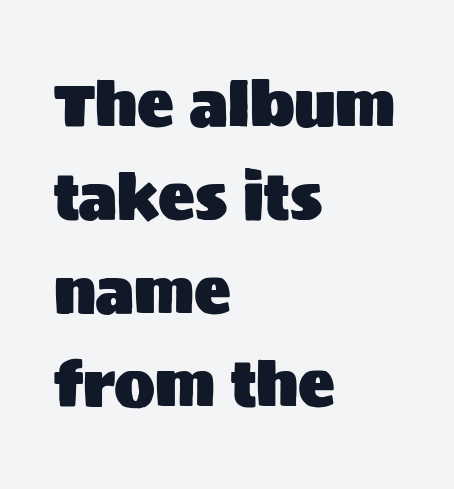
The image shows 61 px sans-serif type, upright; set left-aligned, normal line spacing (1.53x), normal letter spacing, not underlined; medium stroke contrast and a large x-height.
